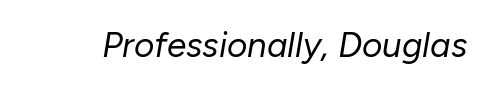
Is the type heavy? It reads as light-to-regular instead. This is oblique type, the kind used for emphasis or titles. Characters follow at the spacing the type designer built in. Is this a fixed-width face? No — the glyphs have proportional, varying widths. The baseline area is clear.
